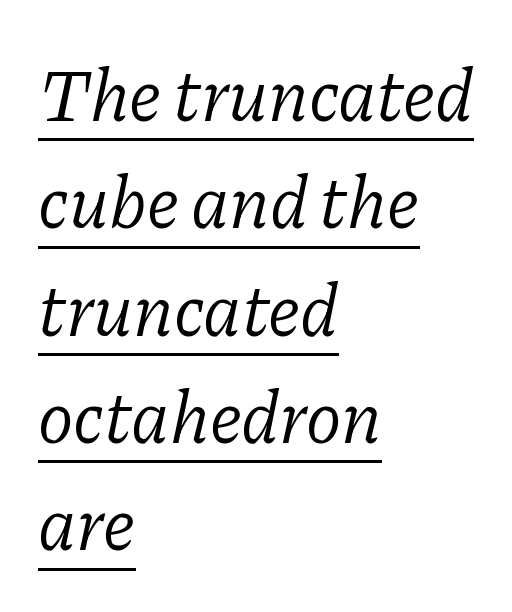
Weight: not bold — regular or lighter. Where is the straight margin? On the left. Horizontal bands of white between lines are of average thickness. Here the designer chose a conventional face with non-uniform glyph widths.
